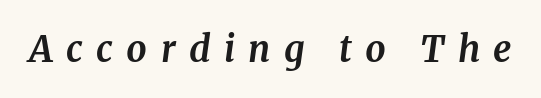
The image shows 36 px bold serif type, italic (leaning right); set unusually wide letter spacing (+0.37 em), not underlined; medium stroke contrast and a medium x-height.
